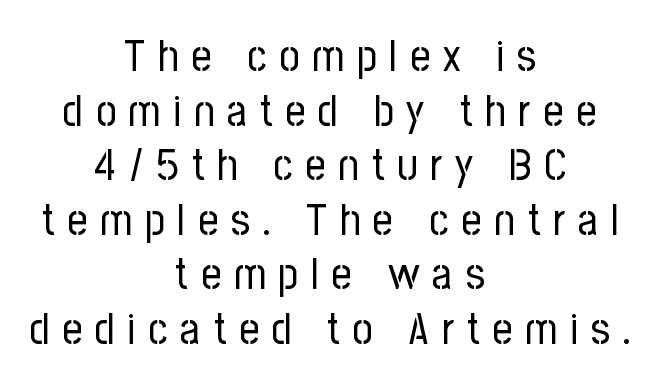
{"serif": "no", "italic": "no", "bold": "no", "weight": "regular", "width": "condensed", "stroke_contrast": "low", "x_height": "medium", "monospaced": "no", "underline": "no", "align": "center", "line_spacing_ratio": 1.24, "letter_spacing": "wide", "letter_spacing_em": 0.29, "glyph_px": 44}
